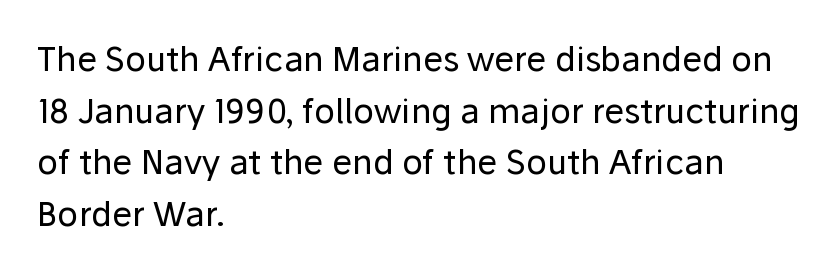
Q: Is the text bold? A: No.
Q: Is the text italic (slanted)? A: No, it is upright.
Q: Is the typeface a serif or a sans-serif typeface? A: Sans-serif.
Q: Is the text underlined? A: No.
Q: How is the paragraph aligned? A: Left-aligned.
Q: Is the spacing between letters normal or unusually wide? A: Normal.
Q: Is the spacing between lines tight, normal or loose? A: Normal.
Q: Width (condensed, normal, or wide)? A: Normal.
Q: Stroke contrast? A: Low.
Q: x-height? A: Medium.
Q: Monospaced? A: No.
